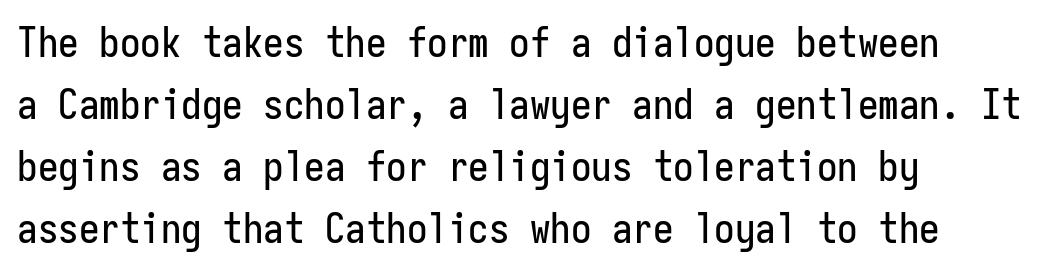
{"serif": "no", "italic": "no", "width": "condensed", "stroke_contrast": "low", "x_height": "medium", "monospaced": "yes", "underline": "no", "align": "left", "line_spacing": "normal", "line_spacing_ratio": 1.51, "letter_spacing": "normal", "letter_spacing_em": 0.0, "glyph_px": 41}
